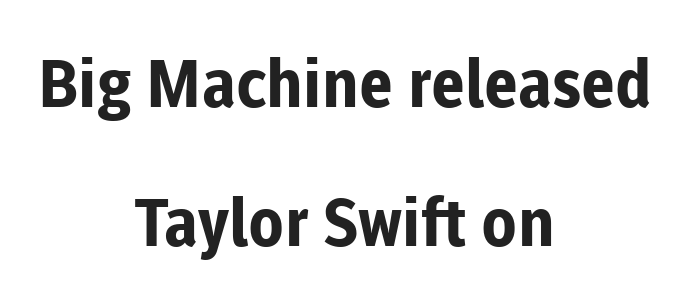
Ordinary non-slanted type is in use. Teacher's note: observe the equal gaps on both sides — that is centered alignment. Rule under the text: the space is simply empty. The font is running at its bold setting. How are the letters spaced? Ordinarily, with no added tracking. Horizontal bands of white between lines are thick stripes.
